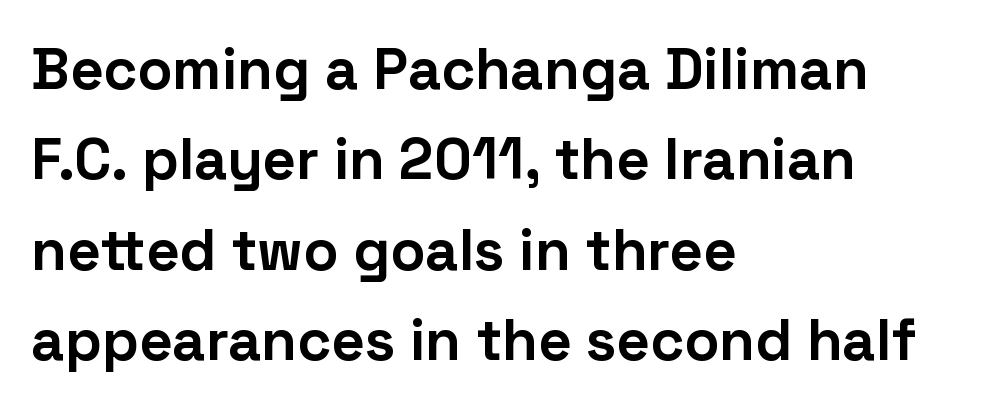
The image shows 58 px bold sans-serif type, upright; set left-aligned, normal line spacing (1.56x), normal letter spacing, not underlined; low stroke contrast and a medium x-height.
